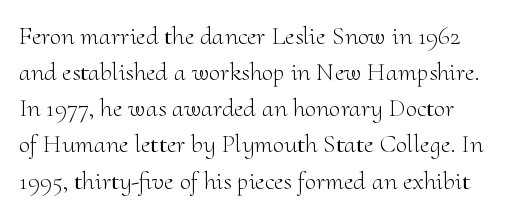
Teacher's note: observe the even left margin — that is flush-left alignment. Students, note that the glyphs here touch the page at normal intervals. Do the letters lean? They stand straight. Descenders hang freely into open space. Stem width sits at or under what a default text font uses.
